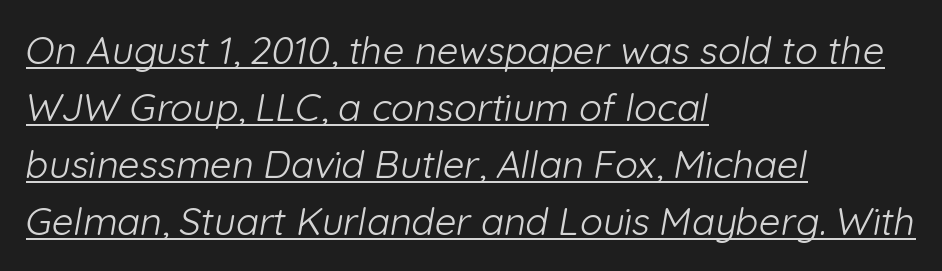
{"serif": "no", "bold": "no", "weight": "light", "width": "normal", "stroke_contrast": "low", "x_height": "medium", "monospaced": "no", "underline": "yes", "align": "left", "line_spacing": "normal", "line_spacing_ratio": 1.5, "letter_spacing": "normal", "letter_spacing_em": 0.0, "glyph_px": 38}
